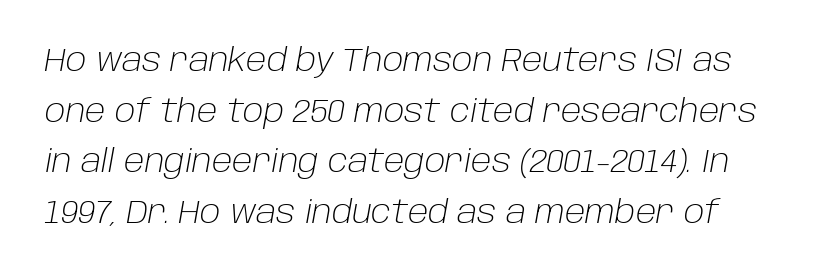
Q: Is the text bold? A: No.
Q: Is the text italic (slanted)? A: Yes, it leans right by about 10 degrees.
Q: Is the text underlined? A: No.
Q: Is the spacing between letters normal or unusually wide? A: Normal.
Q: Is the spacing between lines tight, normal or loose? A: Normal.
Q: Width (condensed, normal, or wide)? A: Normal.
Q: Stroke contrast? A: Low.
Q: x-height? A: Large.
Q: Monospaced? A: No.
